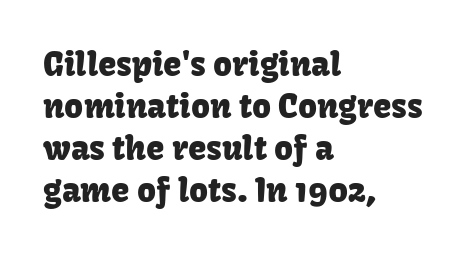
Q: Is the text italic (slanted)? A: No, it is upright.
Q: Is the typeface a serif or a sans-serif typeface? A: Sans-serif.
Q: Is the text underlined? A: No.
Q: How is the paragraph aligned? A: Left-aligned.
Q: Is the spacing between letters normal or unusually wide? A: Normal.
Q: Is the spacing between lines tight, normal or loose? A: Normal.
Q: Width (condensed, normal, or wide)? A: Normal.
Q: Stroke contrast? A: Low.
Q: x-height? A: Medium.
Q: Monospaced? A: No.
